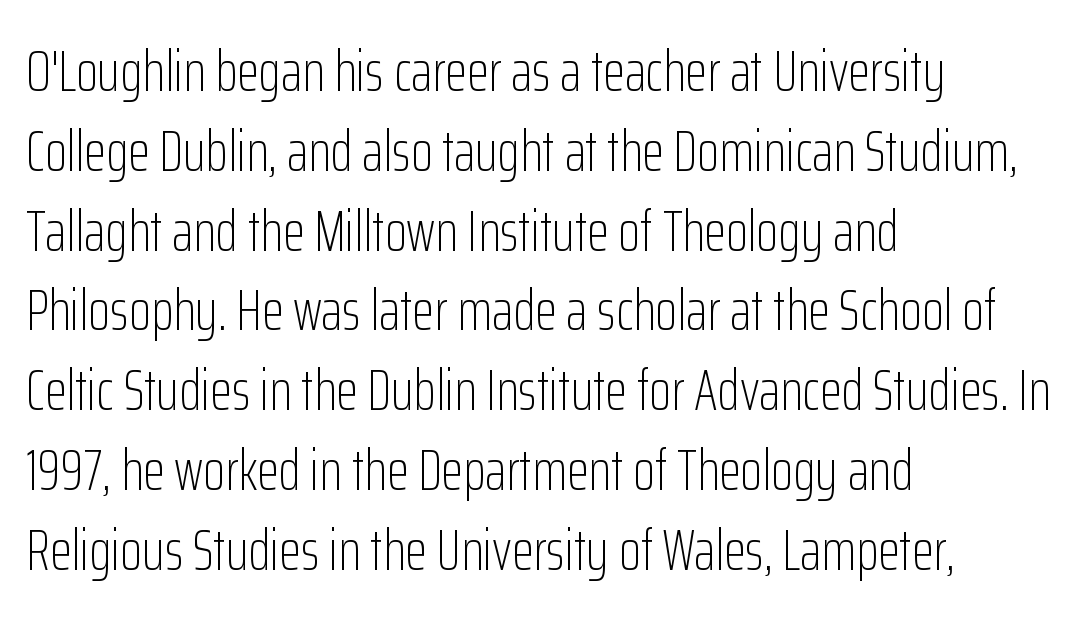
Q: Is the text bold? A: No.
Q: Is the text italic (slanted)? A: No, it is upright.
Q: Is the typeface a serif or a sans-serif typeface? A: Sans-serif.
Q: Is the text underlined? A: No.
Q: How is the paragraph aligned? A: Left-aligned.
Q: Is the spacing between letters normal or unusually wide? A: Normal.
Q: Is the spacing between lines tight, normal or loose? A: Normal.
Q: Width (condensed, normal, or wide)? A: Condensed.
Q: Stroke contrast? A: Low.
Q: x-height? A: Medium.
Q: Monospaced? A: No.
